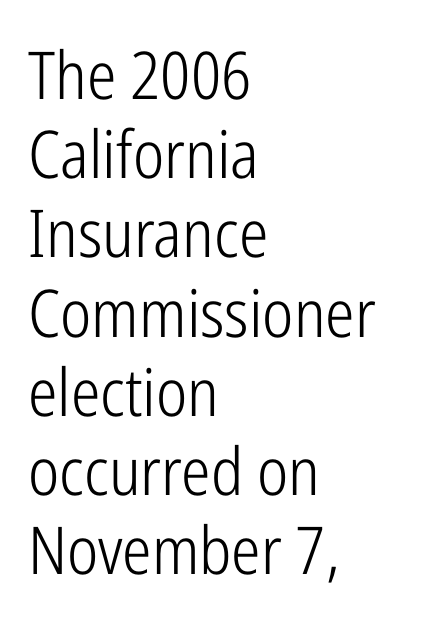
Q: Is the text bold? A: No.
Q: Is the text italic (slanted)? A: No, it is upright.
Q: Is the typeface a serif or a sans-serif typeface? A: Sans-serif.
Q: Is the text underlined? A: No.
Q: How is the paragraph aligned? A: Left-aligned.
Q: Is the spacing between letters normal or unusually wide? A: Normal.
Q: Width (condensed, normal, or wide)? A: Condensed.
Q: Stroke contrast? A: Low.
Q: x-height? A: Medium.
Q: Monospaced? A: No.
